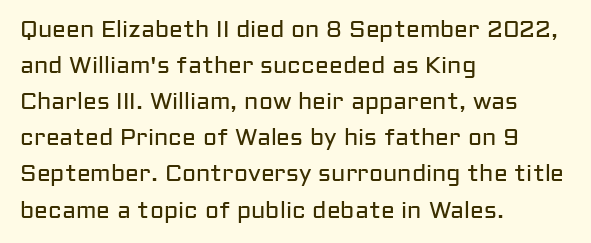
The image shows 23 px text type, upright; set left-aligned, normal line spacing (1.57x), normal letter spacing, not underlined.
